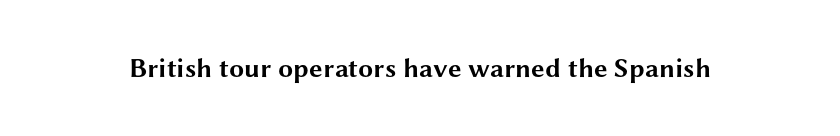
What stands out about the letter spacing? Nothing — it is the standard amount. No italicization has been applied; the sample stays upright. The gap between lines stays unmarked. Thick stems and heavy bowls — unmistakably bold.
